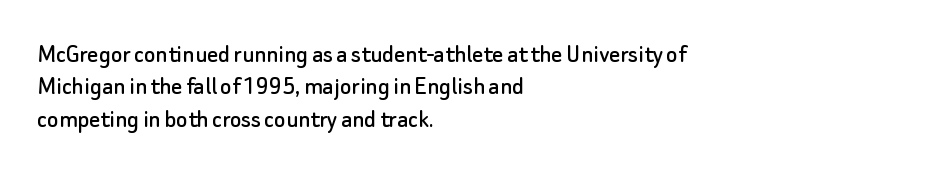
{"italic": "no", "underline": "no", "align": "left", "line_spacing_ratio": 1.2, "letter_spacing": "normal", "letter_spacing_em": 0.0, "glyph_px": 27}
